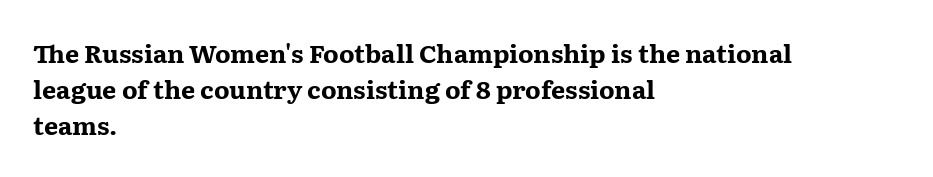
Typesetter's note: full bold, strokes at maximum text heaviness. Rendered with straight, roman letterforms. The line-height multiplier appears to be the usual default. Words appear dense and cohesive because spacing is normal. A student would call this left alignment; a typographer would say flush left, rag right. The baseline area is clear.
